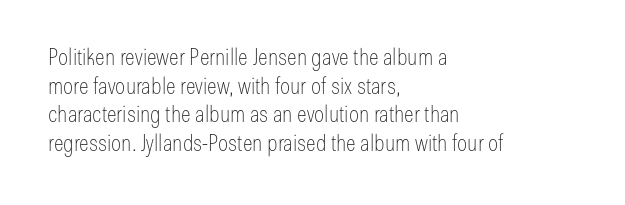
The image shows 23 px text type, upright; set left-aligned, line spacing 1.24x, normal letter spacing, not underlined.
